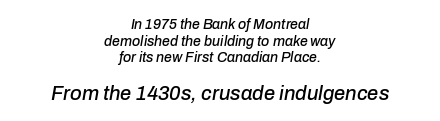
The image shows 20 px text type, italic (leaning right); set centered, line spacing 1.18x, normal letter spacing, not underlined; the second (bottom) block is 1.43x larger.
